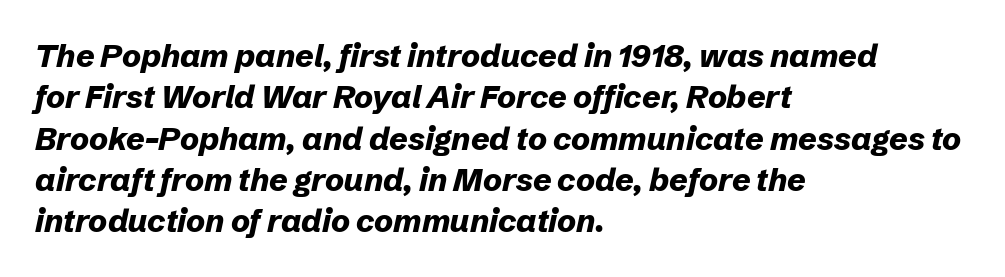
The image shows 32 px bold type, italic (leaning right); set left-aligned, normal line spacing (1.29x), normal letter spacing, not underlined; low stroke contrast and a medium x-height.
